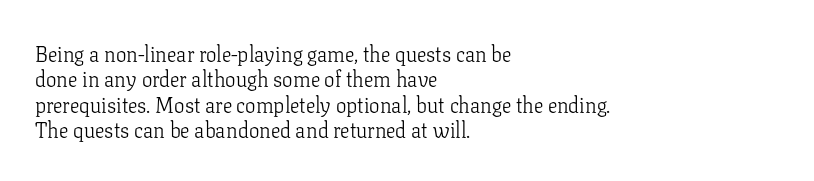
A bare baseline throughout the passage. Line beginnings align vertically; line endings do not. This sample uses plain, unmodified letter spacing. Posture: straight, roman, zero tilt. Is this a heavy cut? Hardly; it is regular or lighter.
